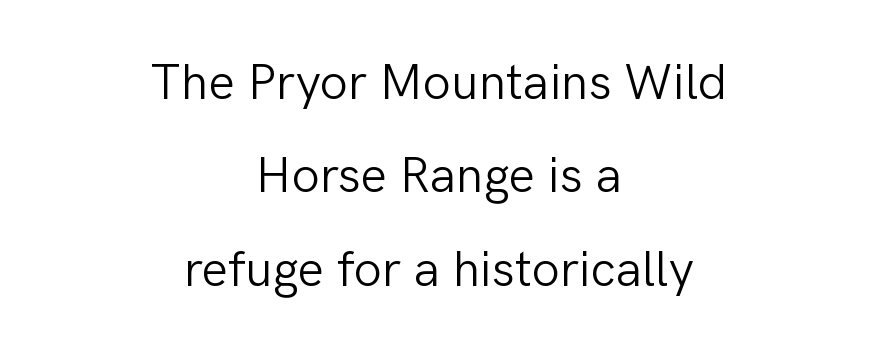
Plain, unruled lines of type. These lines are rendered in a variable-pitch font. The lines in this sample share a center point and differ in where they start and stop. Stroke mass is kept to a normal reading level or below. Examine the stroke ends and you'll find no serifs.
